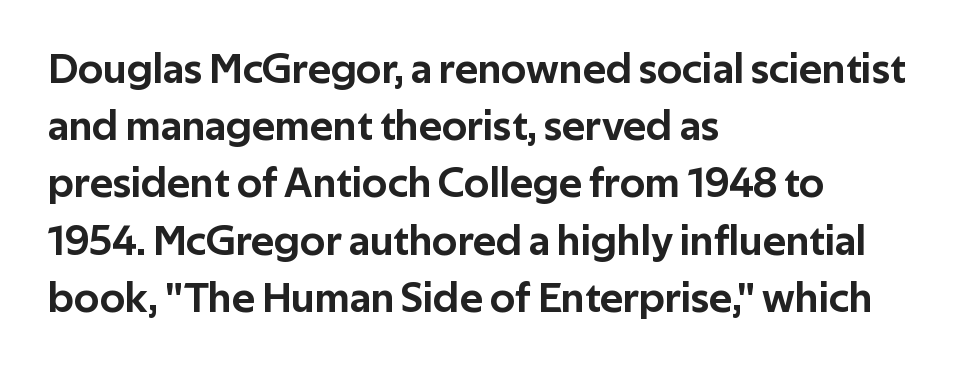
{"serif": "no", "italic": "no", "width": "normal", "stroke_contrast": "low", "x_height": "medium", "monospaced": "no", "underline": "no", "align": "left", "line_spacing": "normal", "line_spacing_ratio": 1.33, "letter_spacing": "normal", "letter_spacing_em": 0.0, "glyph_px": 43}
